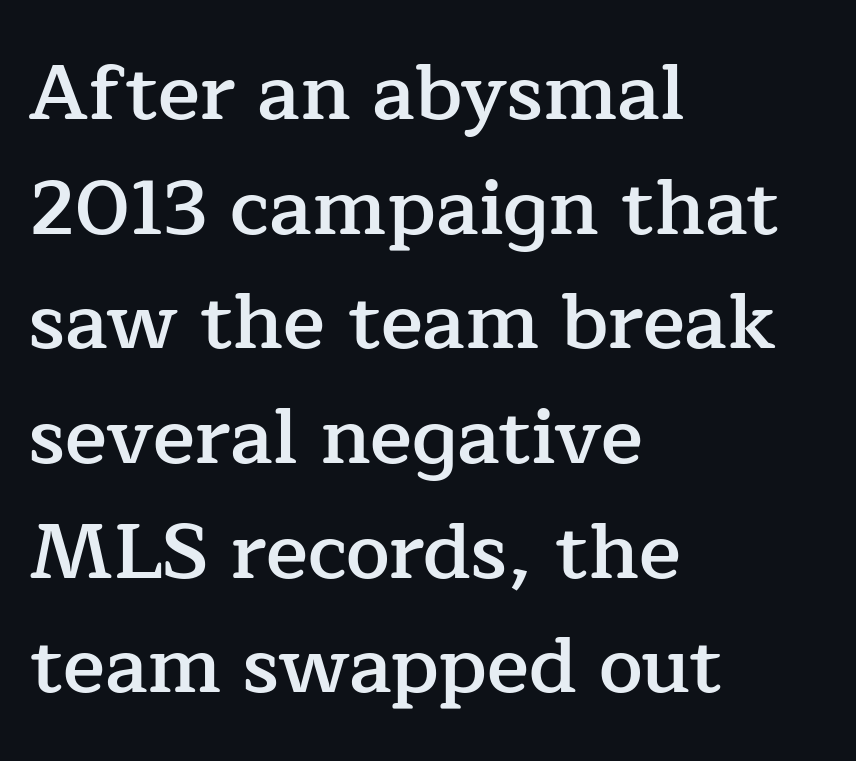
Q: Is the text bold? A: Semi-bold.
Q: Is the text italic (slanted)? A: No, it is upright.
Q: Is the typeface a serif or a sans-serif typeface? A: Serif.
Q: Is the text underlined? A: No.
Q: How is the paragraph aligned? A: Left-aligned.
Q: Is the spacing between letters normal or unusually wide? A: Normal.
Q: Is the spacing between lines tight, normal or loose? A: Normal.
Q: Width (condensed, normal, or wide)? A: Normal.
Q: Stroke contrast? A: Low.
Q: x-height? A: Medium.
Q: Monospaced? A: No.
